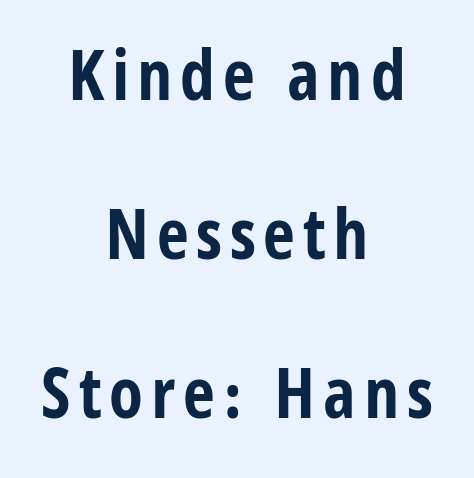
Q: Is the text bold? A: Yes.
Q: Is the text italic (slanted)? A: No, it is upright.
Q: Is the typeface a serif or a sans-serif typeface? A: Sans-serif.
Q: Is the text underlined? A: No.
Q: How is the paragraph aligned? A: Centered.
Q: Is the spacing between lines tight, normal or loose? A: Loose.
Q: Width (condensed, normal, or wide)? A: Condensed.
Q: Stroke contrast? A: Low.
Q: x-height? A: Large.
Q: Monospaced? A: No.
